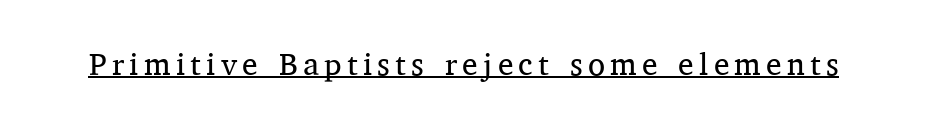
Weight: not bold — regular or lighter. Every character sits straight up, as roman type does. The lettering is marked with a stroke running underneath it. A typesetter would call this proportional, since set widths differ per character. This rendering employs a face with finishing strokes, i.e., a serif.
